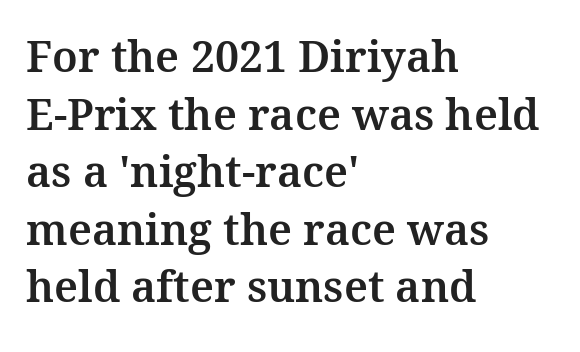
Q: Is the text italic (slanted)? A: No, it is upright.
Q: Is the typeface a serif or a sans-serif typeface? A: Serif.
Q: Is the text underlined? A: No.
Q: How is the paragraph aligned? A: Left-aligned.
Q: Is the spacing between letters normal or unusually wide? A: Normal.
Q: Is the spacing between lines tight, normal or loose? A: Normal.
Q: Width (condensed, normal, or wide)? A: Normal.
Q: Stroke contrast? A: Medium.
Q: x-height? A: Medium.
Q: Monospaced? A: No.
